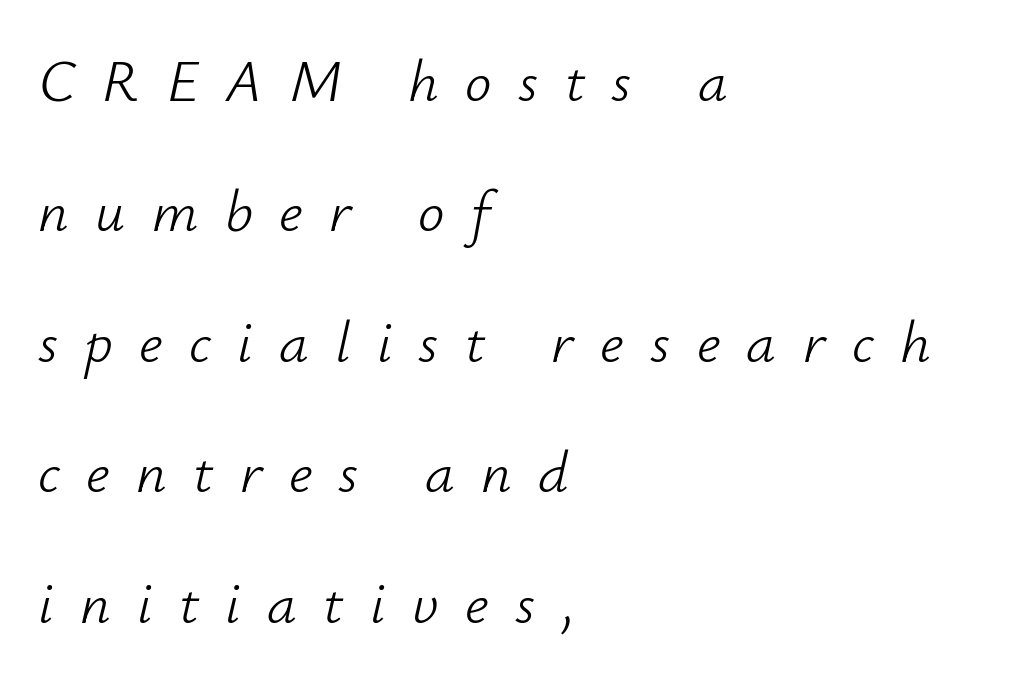
Q: Is the text bold? A: No.
Q: Is the text italic (slanted)? A: Yes, it leans right by about 12 degrees.
Q: Is the text underlined? A: No.
Q: How is the paragraph aligned? A: Left-aligned.
Q: Is the spacing between letters normal or unusually wide? A: Unusually wide.
Q: Is the spacing between lines tight, normal or loose? A: Loose.
Q: Width (condensed, normal, or wide)? A: Normal.
Q: Stroke contrast? A: Low.
Q: x-height? A: Small.
Q: Monospaced? A: No.
